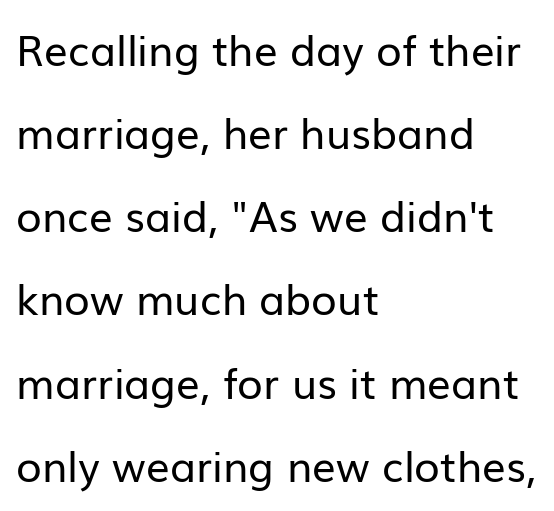
The image shows 42 px regular-weight sans-serif type, upright; set left-aligned, loose line spacing (1.98x), normal letter spacing, not underlined; low stroke contrast and a medium x-height.
